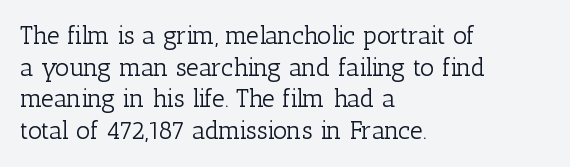
Q: Is the text bold? A: No.
Q: Is the text italic (slanted)? A: No, it is upright.
Q: Is the text underlined? A: No.
Q: How is the paragraph aligned? A: Left-aligned.
Q: Is the spacing between letters normal or unusually wide? A: Normal.
Q: Is the spacing between lines tight, normal or loose? A: Normal.
